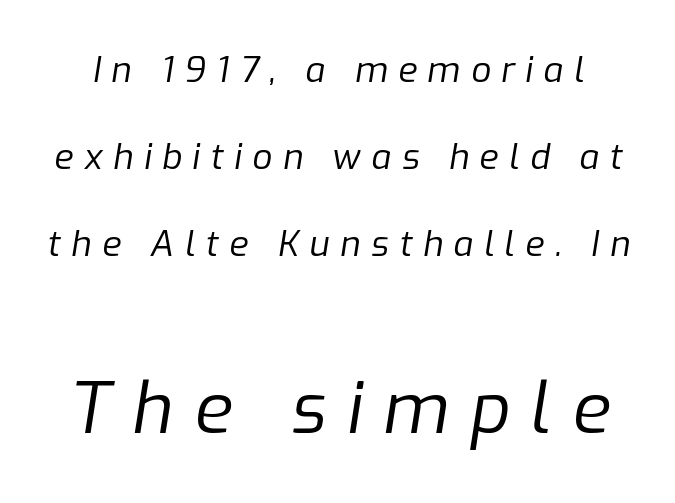
You could not count columns in this text — the font is proportionally spaced. Display-style spreading of the glyphs; the letterfit is very open. Whoever set this chose breathing room over compactness in the vertical rhythm. The strokes are not fattened; the text isn't bold.
